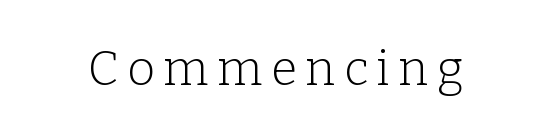
The image shows 48 px light serif type, upright; set not underlined; low stroke contrast and a medium x-height.
